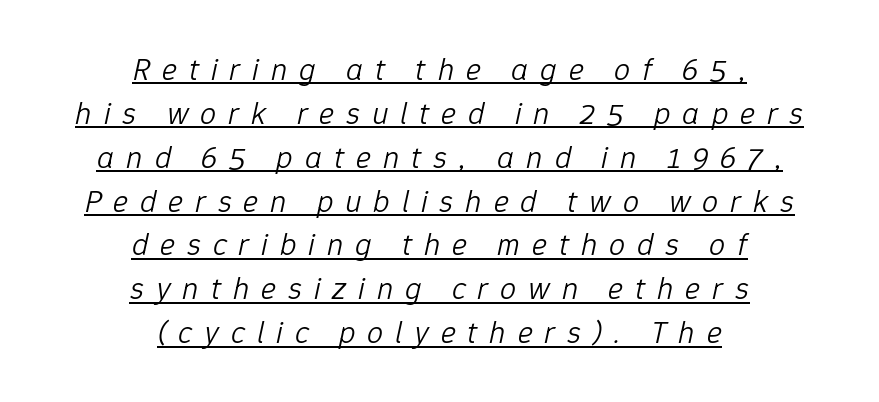
{"italic": "yes", "lean": "right", "slant_degrees": 12, "bold": "no", "weight": "light", "width": "normal", "stroke_contrast": "low", "x_height": "medium", "monospaced": "no", "underline": "yes", "align": "center", "line_spacing": "normal", "line_spacing_ratio": 1.37, "letter_spacing": "wide", "letter_spacing_em": 0.37, "glyph_px": 32}
